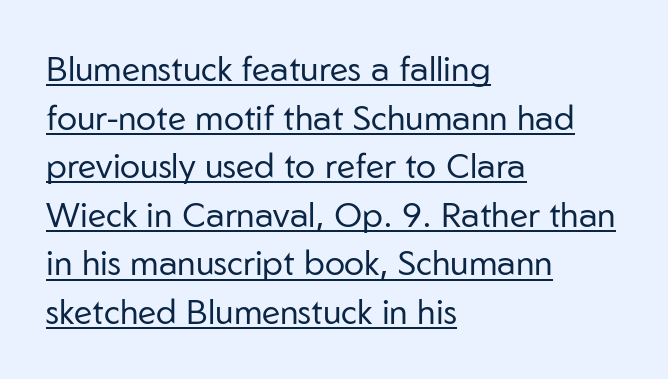
The image shows 34 px regular-weight sans-serif type, upright; set left-aligned, normal line spacing (1.43x), normal letter spacing, underlined; low stroke contrast and a medium x-height.
